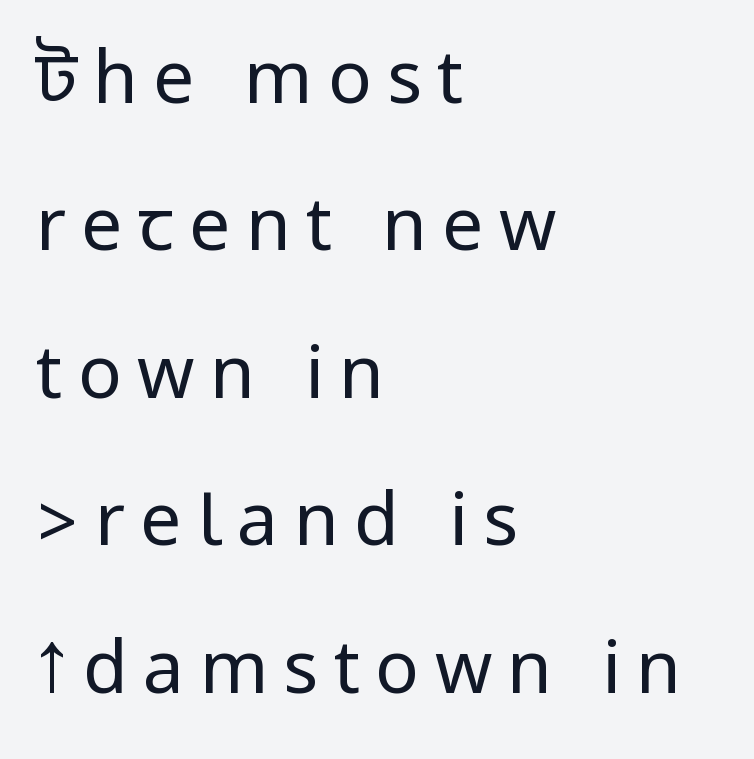
{"serif": "no", "italic": "no", "bold": "no", "weight": "regular", "width": "condensed", "stroke_contrast": "low", "underline": "no", "align": "left", "line_spacing": "loose", "line_spacing_ratio": 2.02, "letter_spacing": "wide", "letter_spacing_em": 0.21, "glyph_px": 73}
